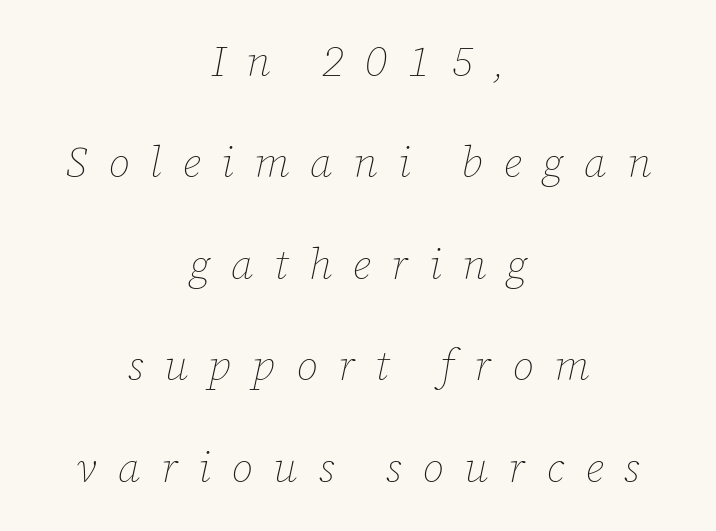
The image shows 43 px thin type, italic (leaning right); set centered, loose line spacing (2.36x), unusually wide letter spacing (+0.48 em), not underlined; low stroke contrast and a medium x-height.
